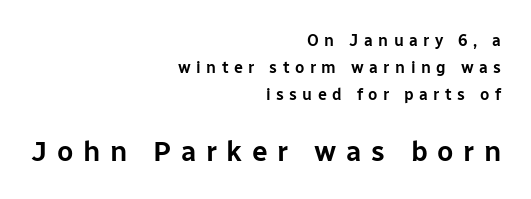
{"serif": "no", "italic": "no", "width": "normal", "stroke_contrast": "low", "x_height": "medium", "monospaced": "no", "underline": "no", "align": "right", "line_spacing": "normal", "line_spacing_ratio": 1.69, "letter_spacing": "wide", "letter_spacing_em": 0.34, "larger_block": "second", "size_ratio": 1.75, "glyph_px": 28}
